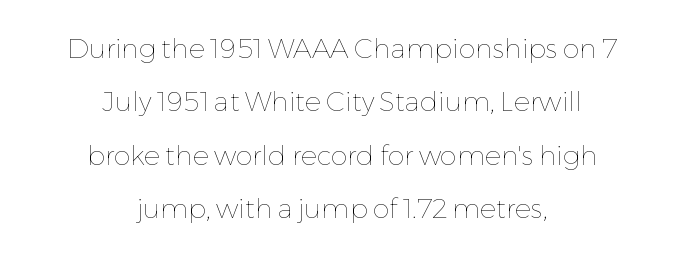
Posture: straight, roman, zero tilt. Is the block centered? Yes — each line is placed symmetrically about the middle. Heft: none added — not bold. Any mark beneath the type? The region is blank. Tracking here is standard; glyphs follow each other at the usual distance.
